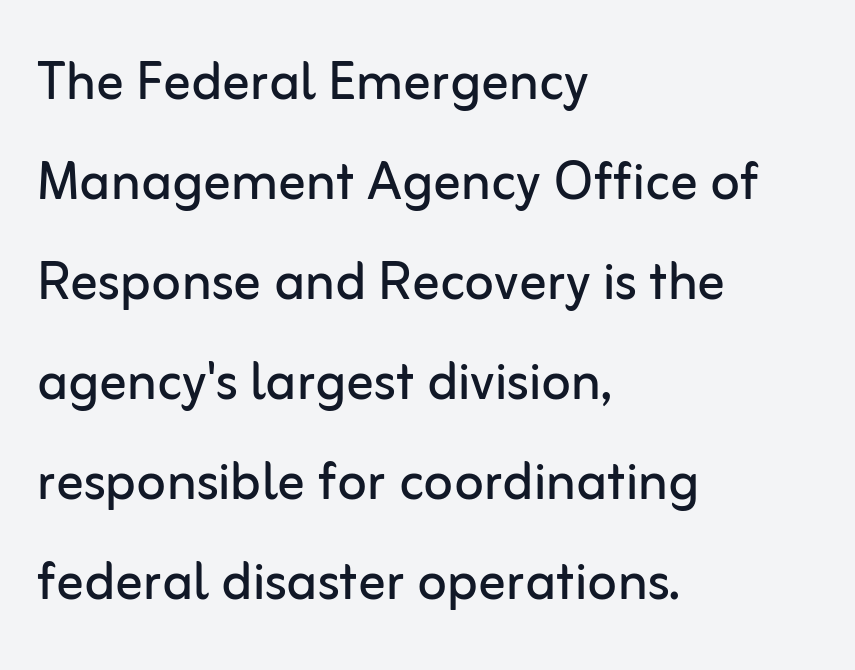
Q: Is the text bold? A: No.
Q: Is the text italic (slanted)? A: No, it is upright.
Q: Is the typeface a serif or a sans-serif typeface? A: Sans-serif.
Q: Is the text underlined? A: No.
Q: How is the paragraph aligned? A: Left-aligned.
Q: Is the spacing between letters normal or unusually wide? A: Normal.
Q: Is the spacing between lines tight, normal or loose? A: Normal.
Q: Width (condensed, normal, or wide)? A: Normal.
Q: Stroke contrast? A: Low.
Q: x-height? A: Medium.
Q: Monospaced? A: No.
